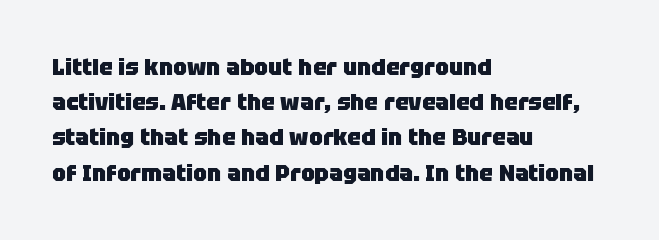
{"italic": "no", "bold": "yes", "underline": "no", "align": "left", "line_spacing": "normal", "line_spacing_ratio": 1.53, "letter_spacing": "normal", "letter_spacing_em": 0.0, "glyph_px": 23}
